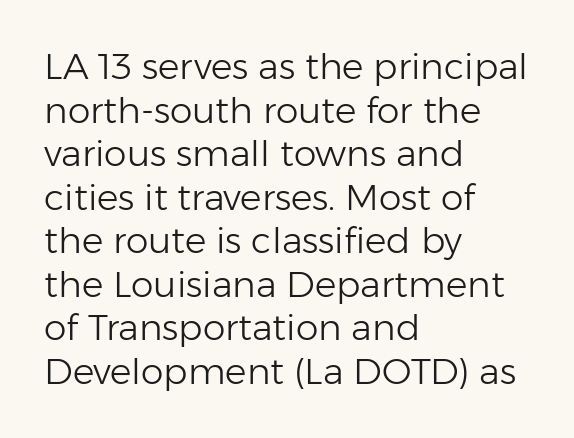
The image shows 36 px light sans-serif type, upright; set left-aligned, line spacing 1.21x, normal letter spacing, not underlined; low stroke contrast and a medium x-height.
